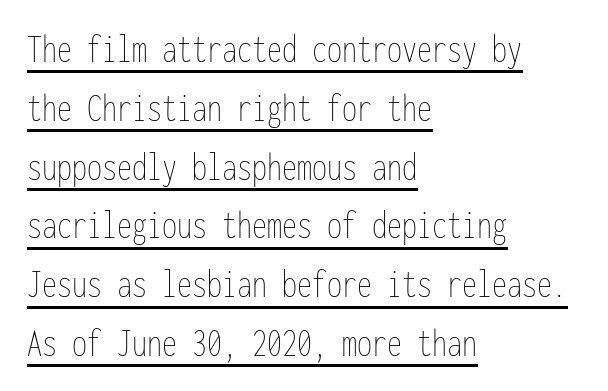
The passage shown is typed in a monospace face where columns stay perfectly aligned. Every character sits straight up, as roman type does. The letterforms sit shoulder to shoulder at normal distance. This sample carries an underscore along the baseline area.
